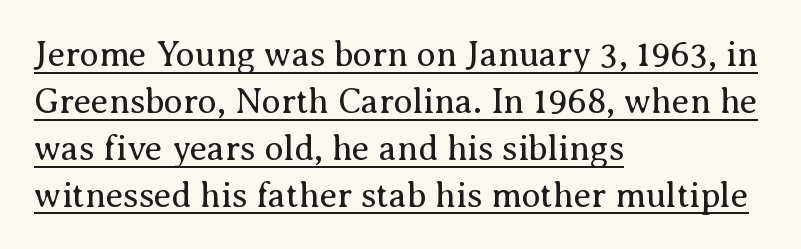
Regarding leading, the lines here are spaced in the standard way. This reads as an unemphasized weight, regular at the heaviest. A typesetter would call this proportional, since set widths differ per character. Caption: standard tracking, unaltered.
